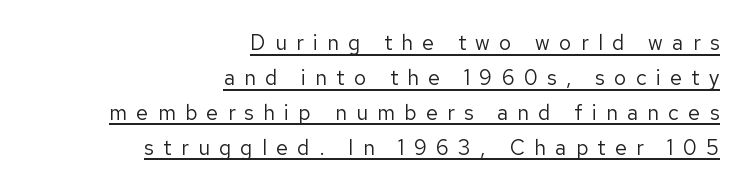
The image shows 21 px text type, upright; set right-aligned, normal line spacing (1.66x), unusually wide letter spacing (+0.45 em), underlined.
